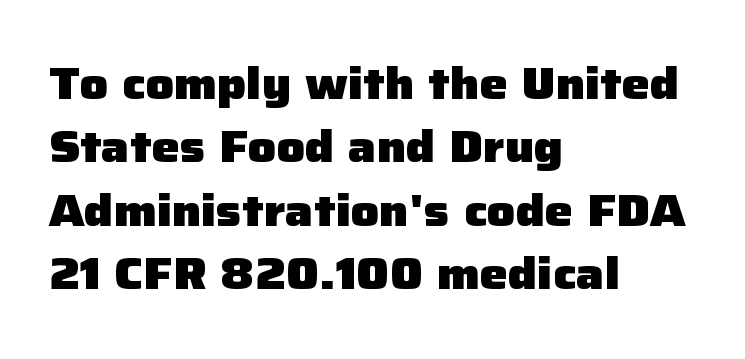
The image shows 44 px heavy sans-serif type, upright; set left-aligned, normal line spacing (1.44x), normal letter spacing, not underlined; low stroke contrast and a medium x-height.
